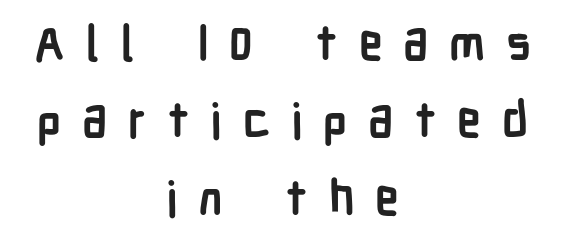
Q: Is the text bold? A: Yes.
Q: Is the text italic (slanted)? A: No, it is upright.
Q: Is the typeface a serif or a sans-serif typeface? A: Sans-serif.
Q: Is the text underlined? A: No.
Q: How is the paragraph aligned? A: Centered.
Q: Is the spacing between letters normal or unusually wide? A: Unusually wide.
Q: Is the spacing between lines tight, normal or loose? A: Normal.
Q: Width (condensed, normal, or wide)? A: Condensed.
Q: Stroke contrast? A: Low.
Q: x-height? A: Medium.
Q: Monospaced? A: No.
